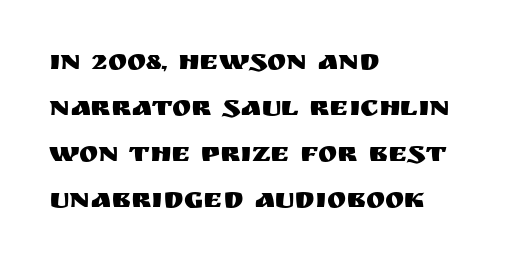
Q: Is the text italic (slanted)? A: No, it is upright.
Q: Is the typeface a serif or a sans-serif typeface? A: Sans-serif.
Q: Is the text underlined? A: No.
Q: How is the paragraph aligned? A: Left-aligned.
Q: Is the spacing between letters normal or unusually wide? A: Normal.
Q: Is the spacing between lines tight, normal or loose? A: Normal.
Q: Width (condensed, normal, or wide)? A: Normal.
Q: Stroke contrast? A: Medium.
Q: x-height? A: Large.
Q: Monospaced? A: No.
